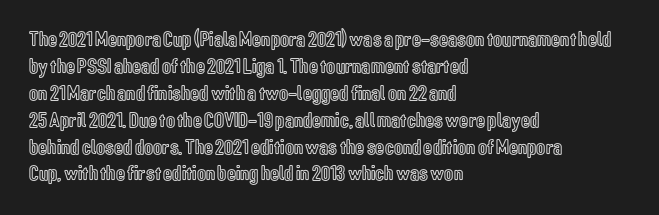
{"italic": "no", "underline": "no", "align": "left", "line_spacing": "normal", "line_spacing_ratio": 1.28, "letter_spacing": "normal", "letter_spacing_em": 0.0, "glyph_px": 21}
